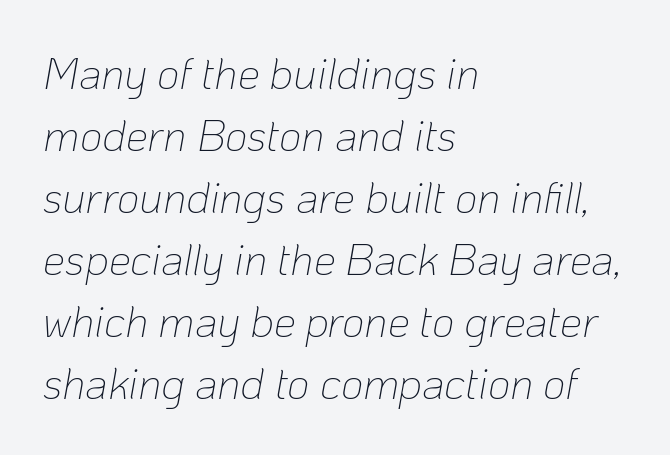
Weight class: somewhere from thin through regular. Descenders are the only things crossing below the line. Layout note: lines flush left. Rendered with sloped, italic letterforms. You could not count columns in this text — the font is proportionally spaced.
